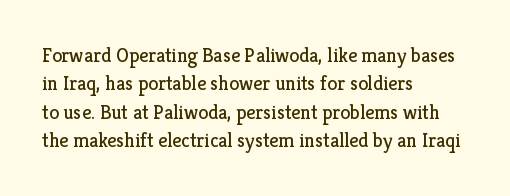
Q: Is the text bold? A: No.
Q: Is the text italic (slanted)? A: No, it is upright.
Q: Is the text underlined? A: No.
Q: How is the paragraph aligned? A: Left-aligned.
Q: Is the spacing between letters normal or unusually wide? A: Normal.
Q: Is the spacing between lines tight, normal or loose? A: Normal.
